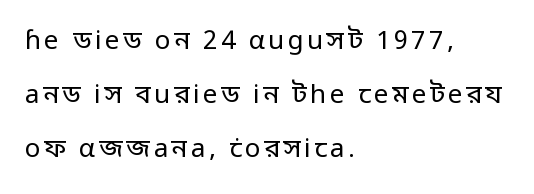
Rows of type keep a wide berth in the vertical direction. Vertical strokes here are truly vertical. The gap between lines stays unmarked. These glyphs show unthickened strokes, regular width or finer. Typeset ragged right — the left edge is the straight one.
